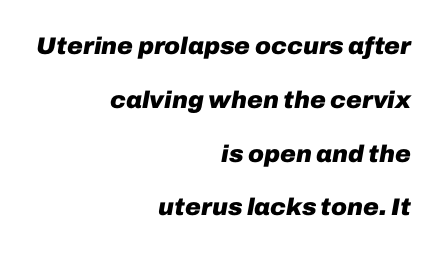
The image shows 24 px bold type, italic (leaning right); set right-aligned, loose line spacing (2.24x), normal letter spacing, not underlined.
